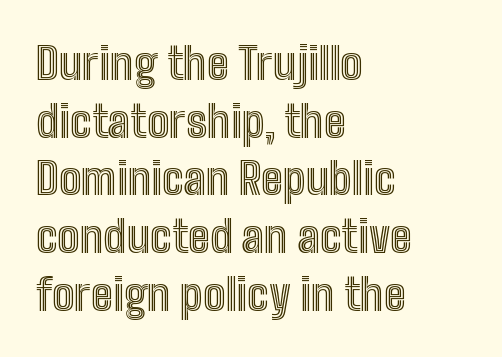
{"italic": "no", "width": "condensed", "x_height": "medium", "monospaced": "no", "underline": "no", "align": "left", "line_spacing": "normal", "line_spacing_ratio": 1.31, "letter_spacing": "normal", "letter_spacing_em": 0.0, "glyph_px": 44}
